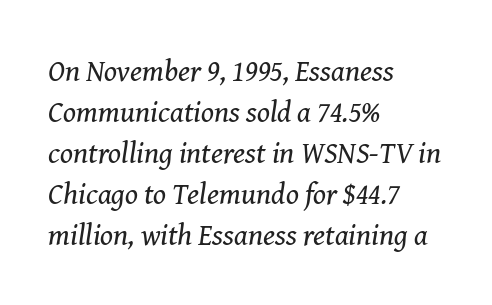
The image shows 30 px regular-weight serif type, italic (leaning right); set left-aligned, normal line spacing (1.37x), normal letter spacing, not underlined; medium stroke contrast and a medium x-height.
